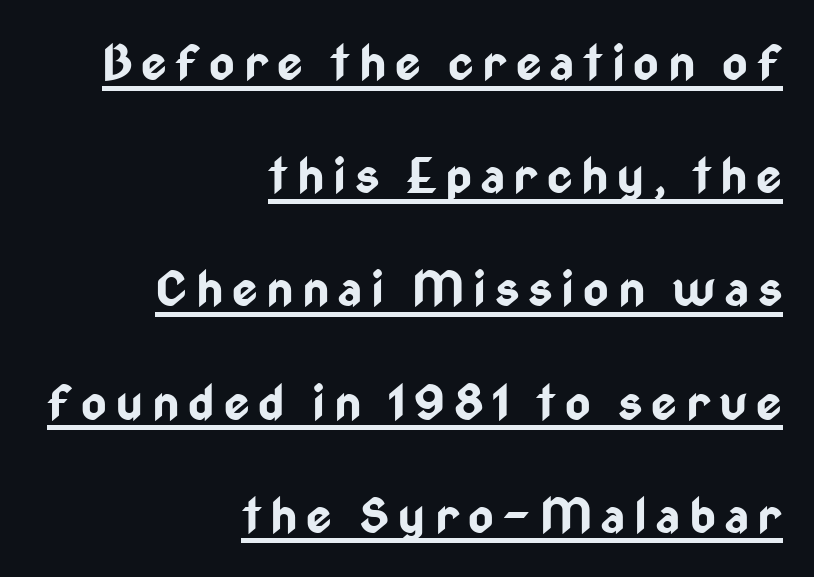
Q: Is the text bold? A: Yes.
Q: Is the text italic (slanted)? A: No, it is upright.
Q: Is the typeface a serif or a sans-serif typeface? A: Sans-serif.
Q: Is the text underlined? A: Yes.
Q: How is the paragraph aligned? A: Right-aligned.
Q: Is the spacing between lines tight, normal or loose? A: Loose.
Q: Width (condensed, normal, or wide)? A: Condensed.
Q: Stroke contrast? A: Low.
Q: x-height? A: Medium.
Q: Monospaced? A: No.
